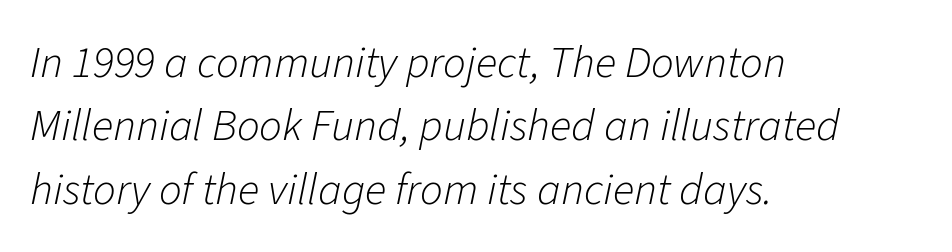
Q: Is the text bold? A: No.
Q: Is the text italic (slanted)? A: Yes, it leans right by about 11 degrees.
Q: Is the text underlined? A: No.
Q: How is the paragraph aligned? A: Left-aligned.
Q: Is the spacing between letters normal or unusually wide? A: Normal.
Q: Is the spacing between lines tight, normal or loose? A: Normal.
Q: Width (condensed, normal, or wide)? A: Normal.
Q: Stroke contrast? A: Low.
Q: x-height? A: Medium.
Q: Monospaced? A: No.
